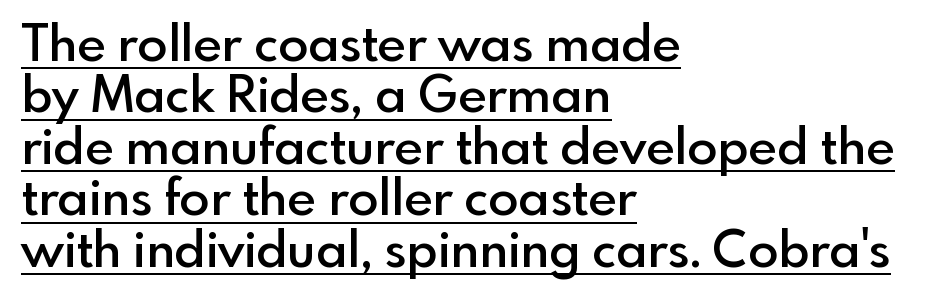
{"serif": "no", "italic": "no", "bold": "semi", "weight": "semibold", "width": "normal", "x_height": "small", "monospaced": "no", "underline": "yes", "align": "left", "line_spacing": "tight", "line_spacing_ratio": 1.03, "letter_spacing": "normal", "letter_spacing_em": 0.0, "glyph_px": 50}
